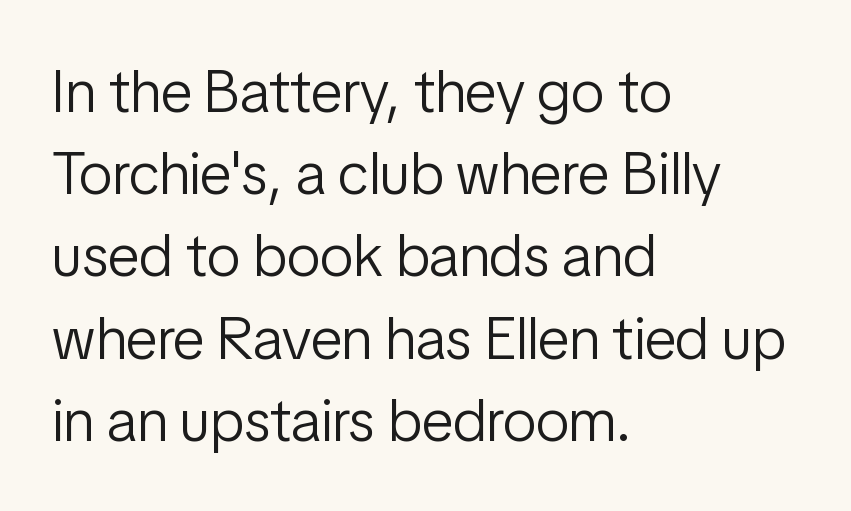
Here the glyphs are tracked normally, forming tight word shapes. Varying glyph widths throughout — classic text-font behaviour. These lines are composed in type without serifs. Designer's note — italics off, roman on. Type without underlining.
